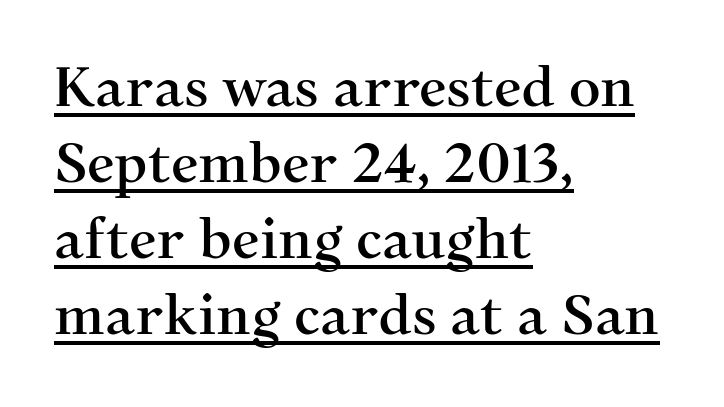
The image shows 55 px serif type, upright; set left-aligned, normal line spacing (1.38x), normal letter spacing, underlined; medium stroke contrast and a medium x-height.
